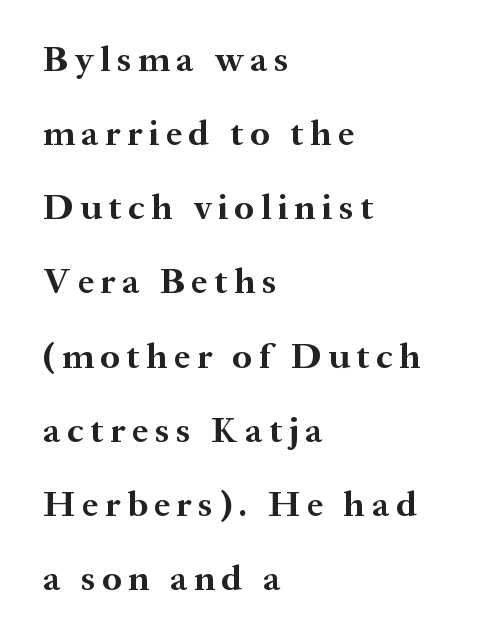
{"serif": "yes", "italic": "no", "bold": "yes", "weight": "bold", "width": "normal", "stroke_contrast": "medium", "x_height": "medium", "monospaced": "no", "underline": "no", "align": "left", "line_spacing": "loose", "line_spacing_ratio": 2.06, "glyph_px": 36}
